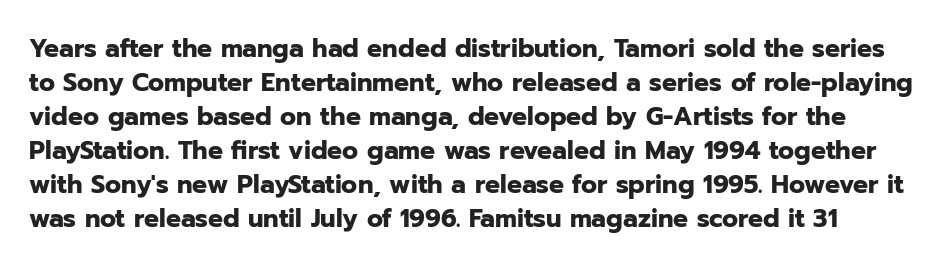
Rows of type keep a routine distance in the vertical direction. The letterforms sit shoulder to shoulder at normal distance. Weight check: bold — yes, fully. Italic? Not at all — the glyphs are vertical. Type without underlining.
